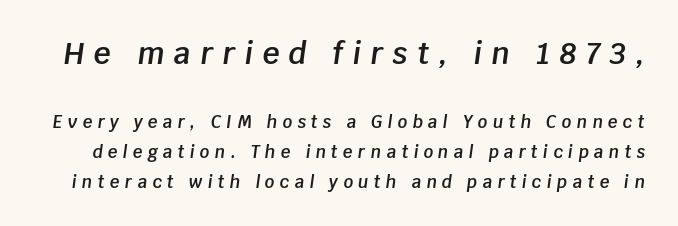
Looking at the ascenders, they clearly lean. Words float on clear page, feet unadorned. This sample has the flowing, uneven cadence of proportional lettering. What weight is shown? A semibold, between regular and bold. You get the large type first, then a drop to smaller type.
